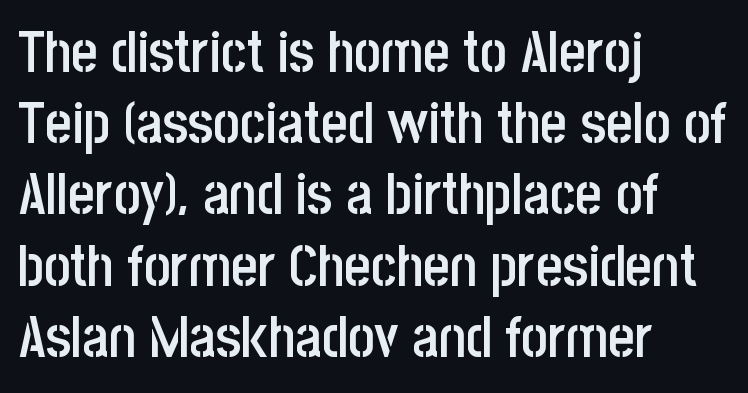
{"serif": "no", "italic": "no", "bold": "semi", "weight": "semibold", "width": "condensed", "stroke_contrast": "low", "x_height": "large", "monospaced": "no", "underline": "no", "align": "left", "line_spacing": "normal", "line_spacing_ratio": 1.25, "letter_spacing": "normal", "letter_spacing_em": 0.0, "glyph_px": 57}
